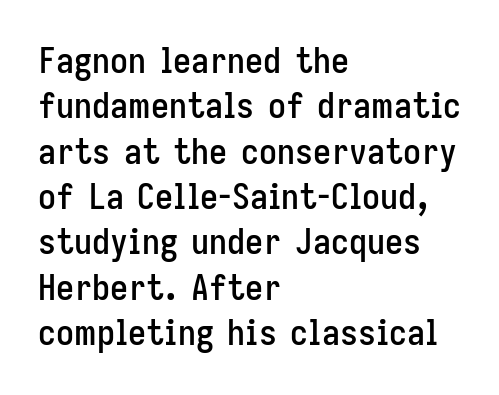
The typeface chosen for these lines omits serifs. The letters stand straight up with perfectly vertical stems. Horizontal alignment here is leftward, the default for most running prose. Just letters on the line, the space beneath them empty. In terms of letterspacing, this is plain default setting.
